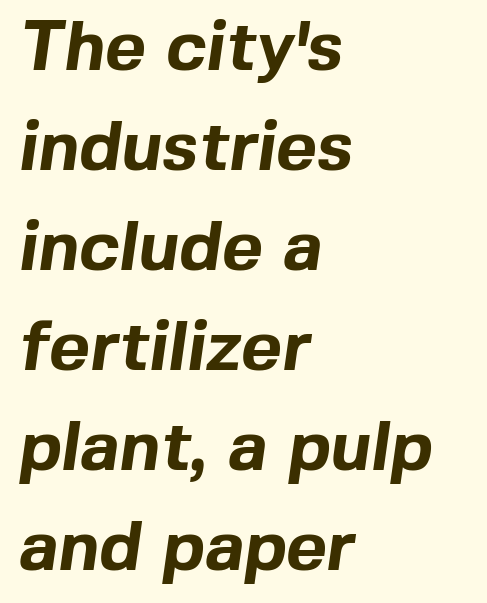
{"serif": "no", "bold": "yes", "weight": "bold", "width": "normal", "x_height": "medium", "monospaced": "no", "underline": "no", "align": "left", "line_spacing": "normal", "line_spacing_ratio": 1.43, "letter_spacing": "normal", "letter_spacing_em": 0.0, "glyph_px": 70}
